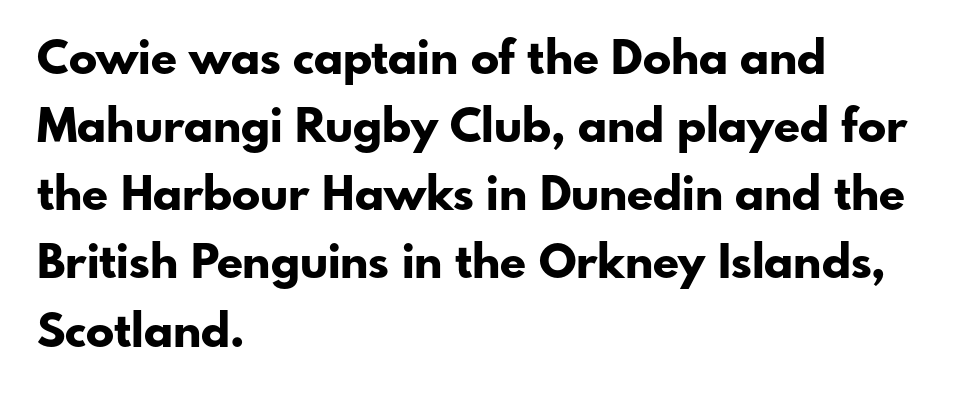
{"serif": "no", "italic": "no", "bold": "yes", "weight": "bold", "width": "normal", "stroke_contrast": "low", "x_height": "small", "monospaced": "no", "underline": "no", "align": "left", "line_spacing": "normal", "line_spacing_ratio": 1.45, "letter_spacing": "normal", "letter_spacing_em": 0.0, "glyph_px": 47}
